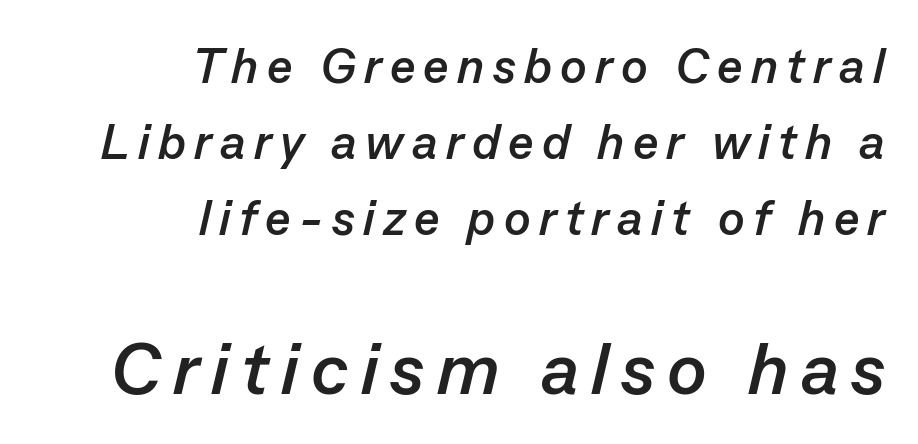
{"italic": "yes", "lean": "right", "slant_degrees": 13, "bold": "yes", "weight": "semibold", "width": "normal", "stroke_contrast": "low", "x_height": "medium", "monospaced": "no", "underline": "no", "align": "right", "line_spacing": "normal", "line_spacing_ratio": 1.55, "larger_block": "second", "size_ratio": 1.49, "glyph_px": 73}
